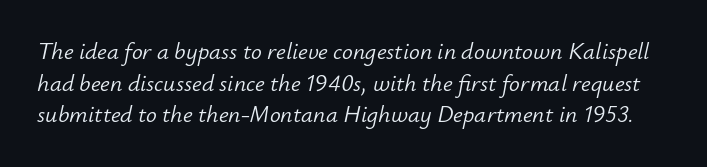
Q: Is the text bold? A: No.
Q: Is the text italic (slanted)? A: Yes, it leans right by about 12 degrees.
Q: Is the text underlined? A: No.
Q: Is the spacing between letters normal or unusually wide? A: Normal.
Q: Is the spacing between lines tight, normal or loose? A: Normal.
